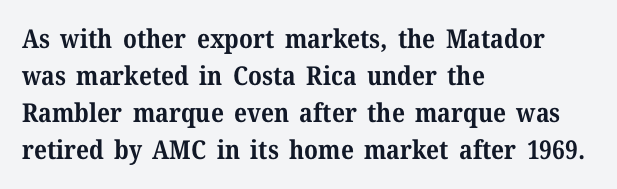
These words are printed bold, with thick strokes throughout. Between one letter and the next there's only the usual sliver of space. The letters stand straight up with perfectly vertical stems. The rendering anchors every line to the left-hand side. The leading is moderate, giving the passage an even texture.
